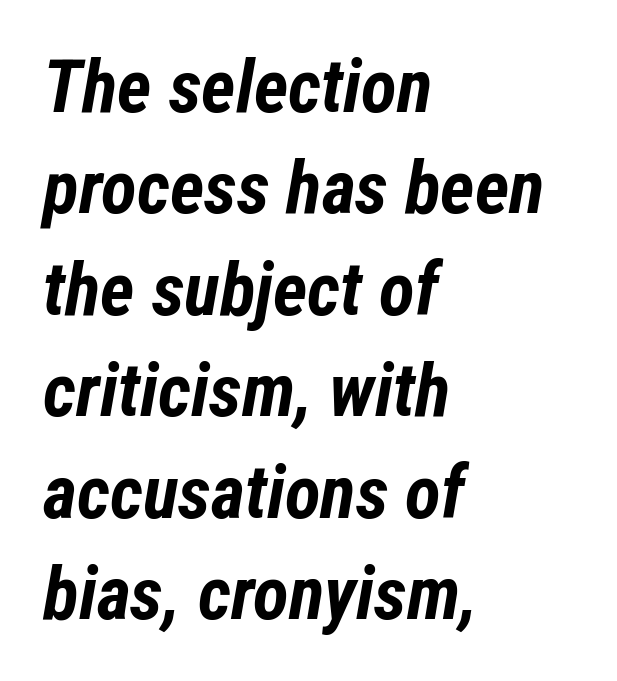
{"italic": "yes", "lean": "right", "slant_degrees": 12, "bold": "yes", "weight": "bold", "width": "condensed", "stroke_contrast": "low", "x_height": "medium", "monospaced": "no", "underline": "no", "align": "left", "line_spacing": "normal", "line_spacing_ratio": 1.37, "letter_spacing": "normal", "letter_spacing_em": 0.0, "glyph_px": 74}
